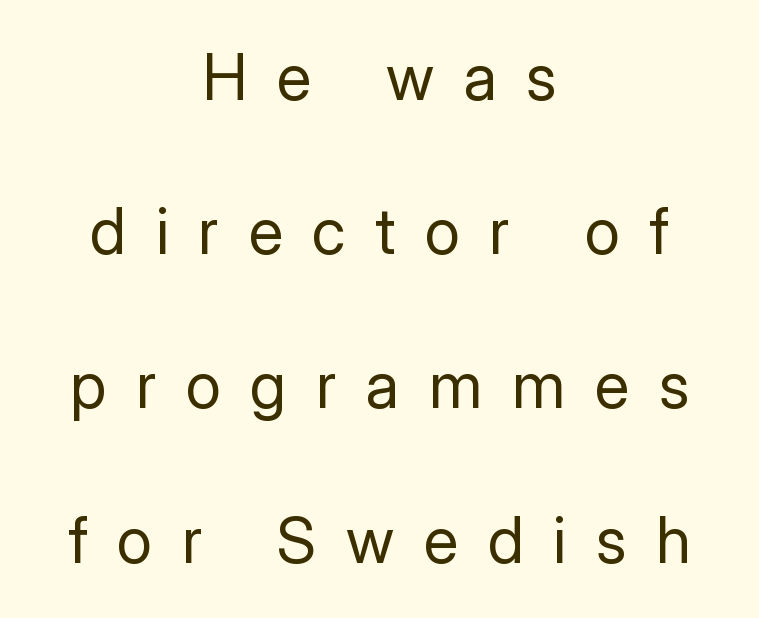
{"serif": "no", "italic": "no", "bold": "no", "weight": "regular", "width": "normal", "stroke_contrast": "low", "x_height": "medium", "monospaced": "no", "underline": "no", "align": "center", "line_spacing": "loose", "line_spacing_ratio": 2.41, "letter_spacing": "wide", "letter_spacing_em": 0.46, "glyph_px": 64}
